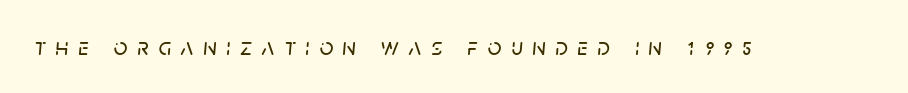
The image shows 24 px text type, italic (leaning right); set unusually wide letter spacing (+0.41 em), not underlined.
